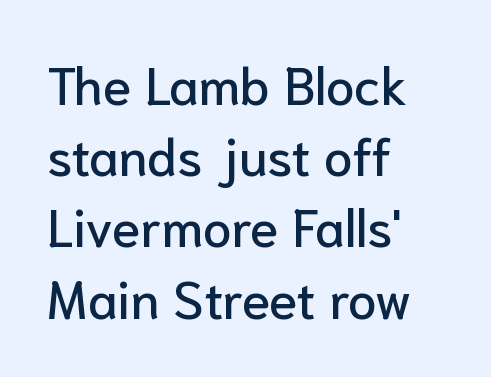
The image shows 52 px sans-serif type, upright; set left-aligned, normal line spacing (1.37x), normal letter spacing, not underlined; low stroke contrast and a medium x-height.
